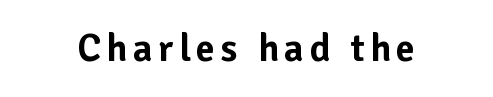
The image shows 39 px sans-serif type, upright; set not underlined; low stroke contrast and a medium x-height.
